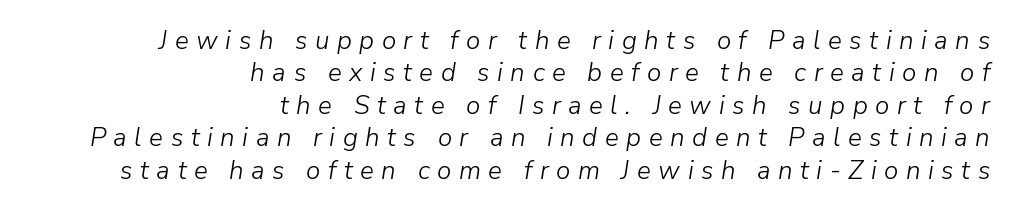
Q: Is the text bold? A: No.
Q: Is the text italic (slanted)? A: Yes, it leans right by about 9 degrees.
Q: Is the text underlined? A: No.
Q: How is the paragraph aligned? A: Right-aligned.
Q: Is the spacing between letters normal or unusually wide? A: Unusually wide.
Q: Is the spacing between lines tight, normal or loose? A: Normal.
